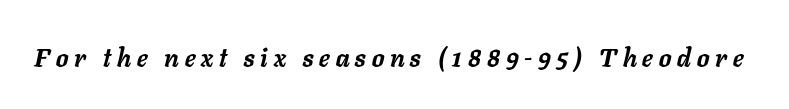
The image shows 26 px bold type, italic (leaning right); set unusually wide letter spacing (+0.23 em), not underlined.
